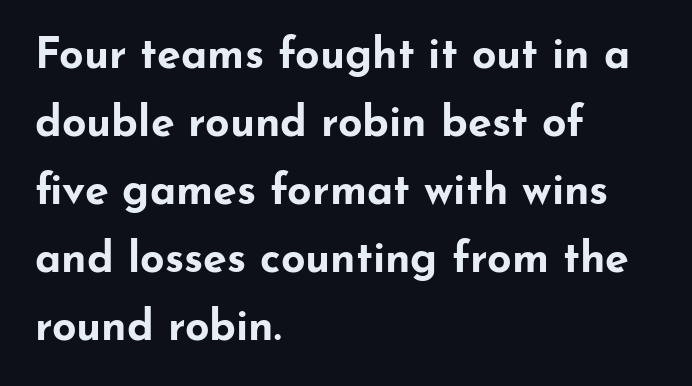
{"serif": "no", "italic": "no", "bold": "yes", "weight": "bold", "width": "wide", "stroke_contrast": "low", "x_height": "small", "monospaced": "no", "underline": "no", "align": "left", "line_spacing": "normal", "line_spacing_ratio": 1.58, "letter_spacing": "normal", "letter_spacing_em": 0.0, "glyph_px": 43}
